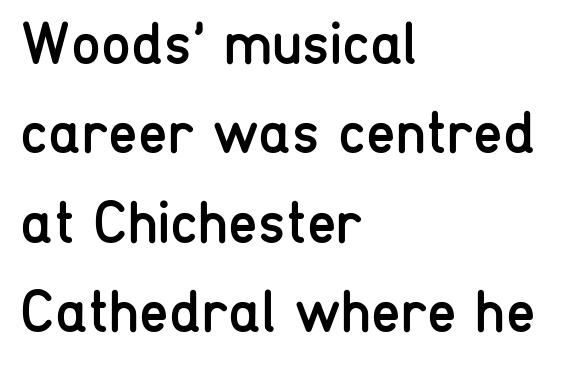
The image shows 60 px regular-weight, condensed sans-serif type, upright; set left-aligned, normal line spacing (1.49x), normal letter spacing, not underlined; low stroke contrast and a medium x-height.
